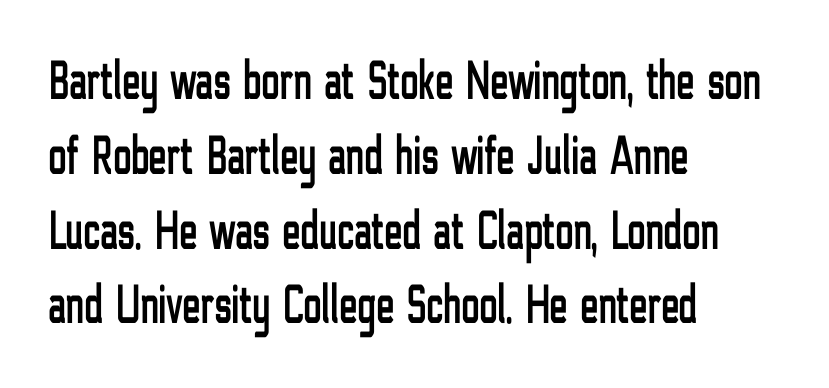
The image shows 55 px condensed sans-serif type, upright; set left-aligned, normal line spacing (1.36x), normal letter spacing, not underlined; low stroke contrast and a medium x-height.
